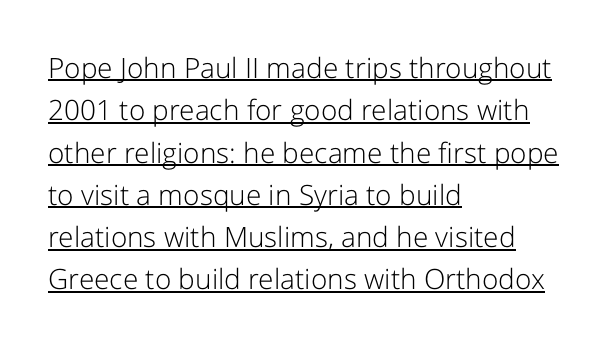
Posture: upright roman. Is this a heavy cut? Hardly; it is regular or lighter. Observe the absence of serifs on each vertical stroke in this sample. You could call the tracking neutral — neither tight nor loose.
